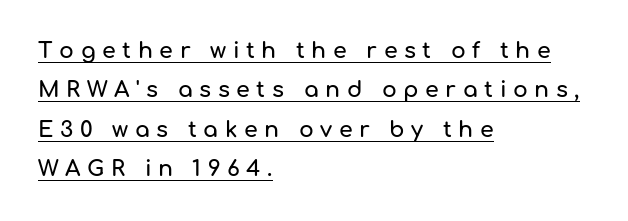
These lines have a slow, spaced-out rhythm from letter to letter. Line starts are locked; line ends wander. A typographer would call this underscored text. Quick note: not italic, upright.
